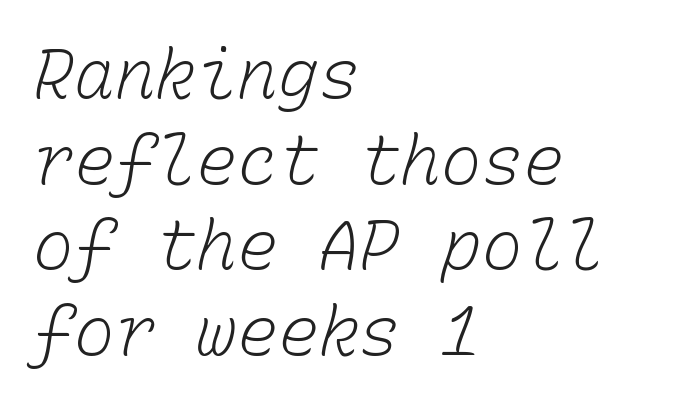
Q: Is the text bold? A: No.
Q: Is the text underlined? A: No.
Q: How is the paragraph aligned? A: Left-aligned.
Q: Is the spacing between letters normal or unusually wide? A: Normal.
Q: Is the spacing between lines tight, normal or loose? A: Normal.
Q: Width (condensed, normal, or wide)? A: Normal.
Q: Stroke contrast? A: Low.
Q: x-height? A: Medium.
Q: Monospaced? A: Yes.
